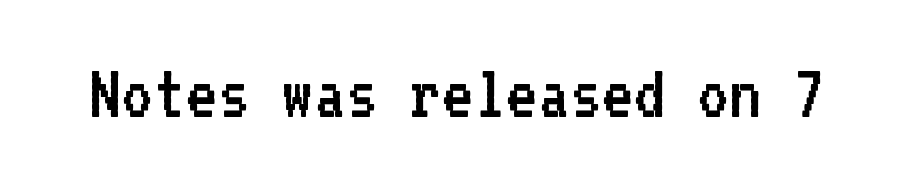
Q: Is the text bold? A: No.
Q: Is the text italic (slanted)? A: No, it is upright.
Q: Is the typeface a serif or a sans-serif typeface? A: Sans-serif.
Q: Is the text underlined? A: No.
Q: Is the spacing between letters normal or unusually wide? A: Normal.
Q: Width (condensed, normal, or wide)? A: Normal.
Q: Stroke contrast? A: Low.
Q: x-height? A: Medium.
Q: Monospaced? A: Yes.
